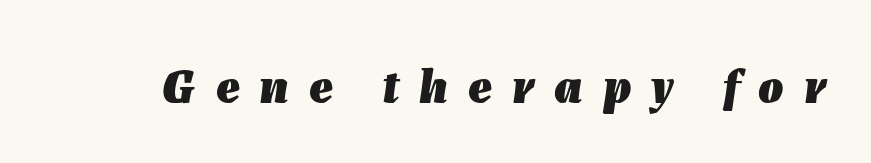
The image shows 50 px heavy type, italic (leaning right); set unusually wide letter spacing (+0.4 em), not underlined; low stroke contrast and a medium x-height.
